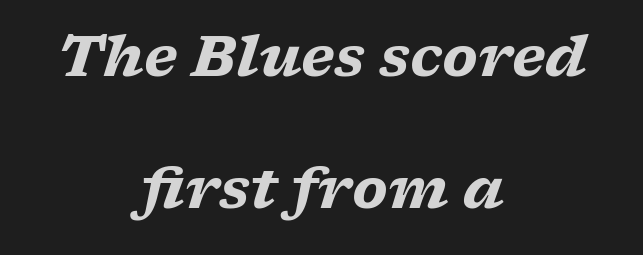
{"serif": "yes", "italic": "yes", "lean": "right", "slant_degrees": 17, "bold": "yes", "weight": "heavy", "width": "wide", "stroke_contrast": "low", "x_height": "medium", "monospaced": "no", "underline": "no", "align": "center", "line_spacing": "loose", "line_spacing_ratio": 2.35, "letter_spacing": "normal", "letter_spacing_em": 0.0, "glyph_px": 56}
